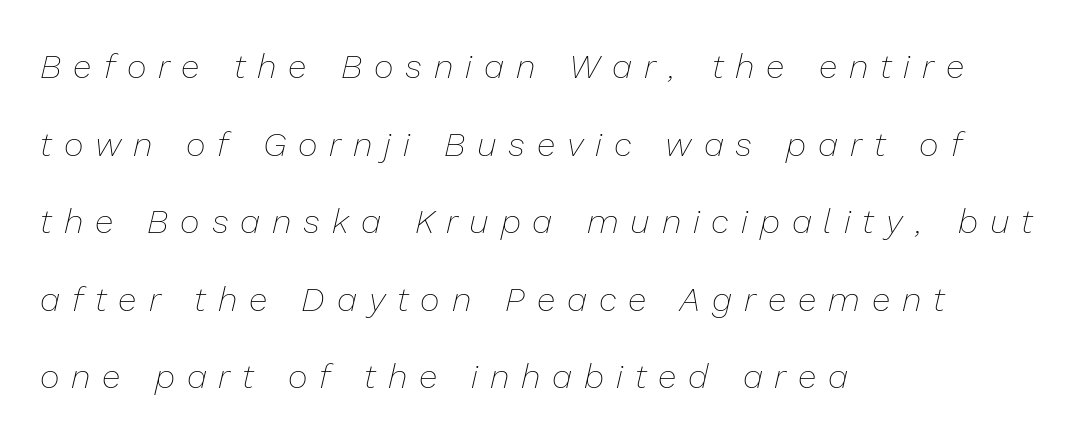
Q: Is the text bold? A: No.
Q: Is the text italic (slanted)? A: Yes, it leans right by about 13 degrees.
Q: Is the text underlined? A: No.
Q: How is the paragraph aligned? A: Left-aligned.
Q: Is the spacing between letters normal or unusually wide? A: Unusually wide.
Q: Is the spacing between lines tight, normal or loose? A: Loose.
Q: Width (condensed, normal, or wide)? A: Normal.
Q: Stroke contrast? A: Low.
Q: x-height? A: Medium.
Q: Monospaced? A: No.
